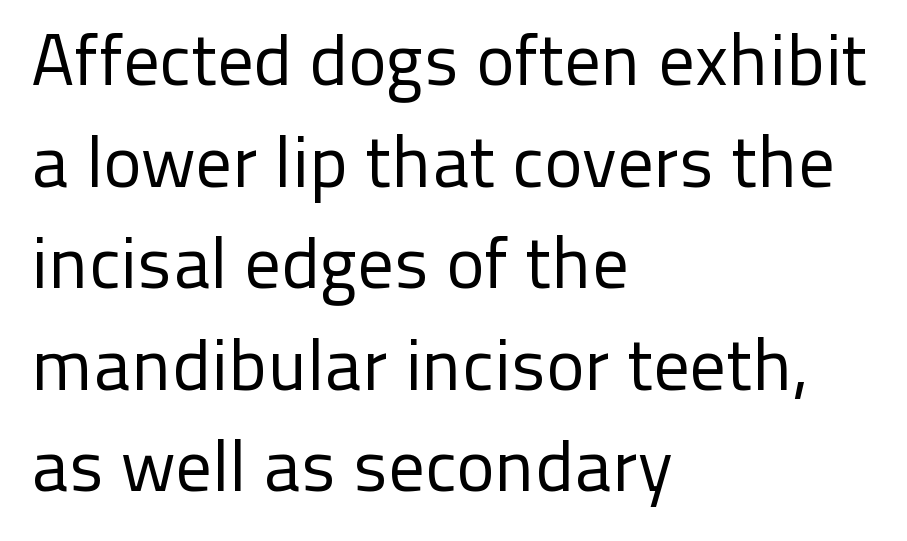
{"serif": "no", "italic": "no", "bold": "no", "weight": "regular", "width": "normal", "stroke_contrast": "low", "x_height": "medium", "monospaced": "no", "underline": "no", "align": "left", "line_spacing": "normal", "line_spacing_ratio": 1.41, "letter_spacing": "normal", "letter_spacing_em": 0.0, "glyph_px": 72}
